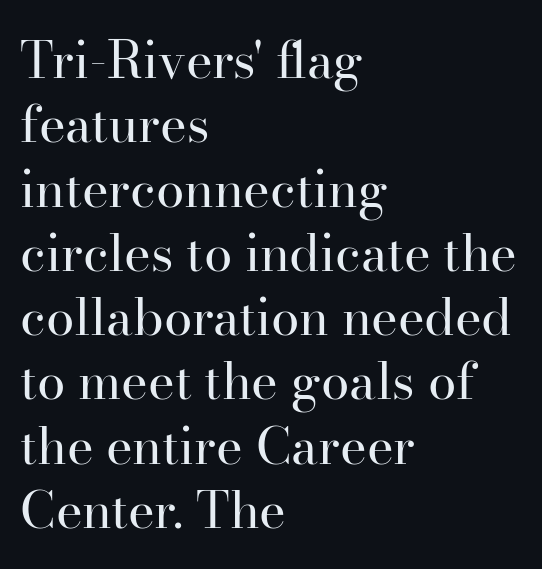
Q: Is the text bold? A: No.
Q: Is the text italic (slanted)? A: No, it is upright.
Q: Is the typeface a serif or a sans-serif typeface? A: Serif.
Q: Is the text underlined? A: No.
Q: How is the paragraph aligned? A: Left-aligned.
Q: Is the spacing between letters normal or unusually wide? A: Normal.
Q: Is the spacing between lines tight, normal or loose? A: Normal.
Q: Width (condensed, normal, or wide)? A: Normal.
Q: Stroke contrast? A: High.
Q: x-height? A: Small.
Q: Monospaced? A: No.
